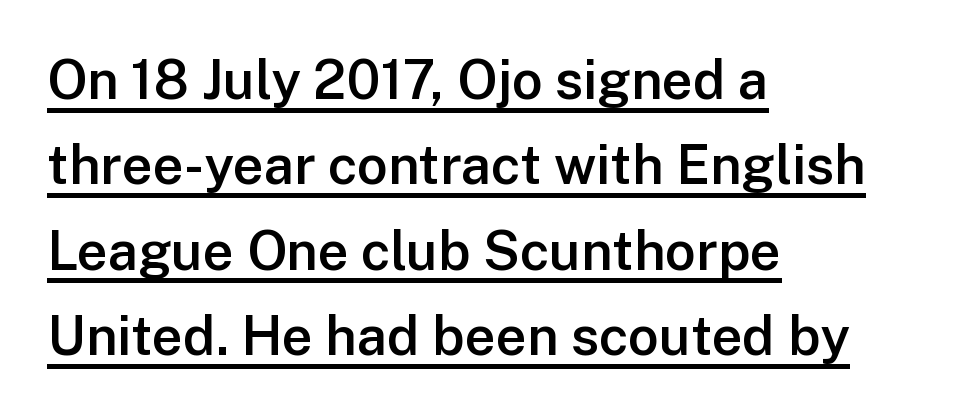
{"serif": "no", "italic": "no", "bold": "semi", "weight": "semibold", "width": "normal", "stroke_contrast": "low", "x_height": "medium", "monospaced": "no", "underline": "yes", "align": "left", "line_spacing": "normal", "line_spacing_ratio": 1.58, "letter_spacing": "normal", "letter_spacing_em": 0.0, "glyph_px": 54}
